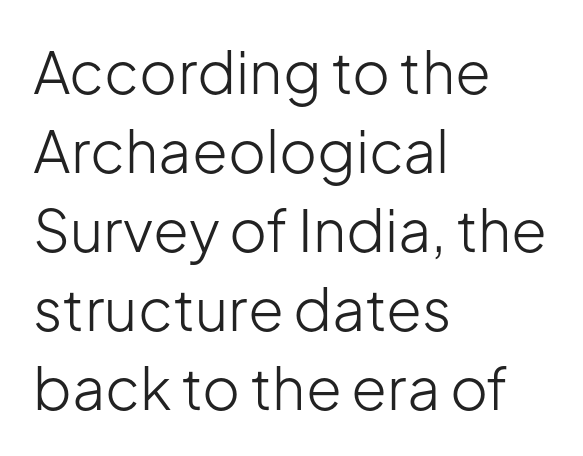
Q: Is the text bold? A: No.
Q: Is the text italic (slanted)? A: No, it is upright.
Q: Is the typeface a serif or a sans-serif typeface? A: Sans-serif.
Q: Is the text underlined? A: No.
Q: How is the paragraph aligned? A: Left-aligned.
Q: Is the spacing between letters normal or unusually wide? A: Normal.
Q: Is the spacing between lines tight, normal or loose? A: Normal.
Q: Width (condensed, normal, or wide)? A: Normal.
Q: Stroke contrast? A: Low.
Q: x-height? A: Medium.
Q: Monospaced? A: No.
